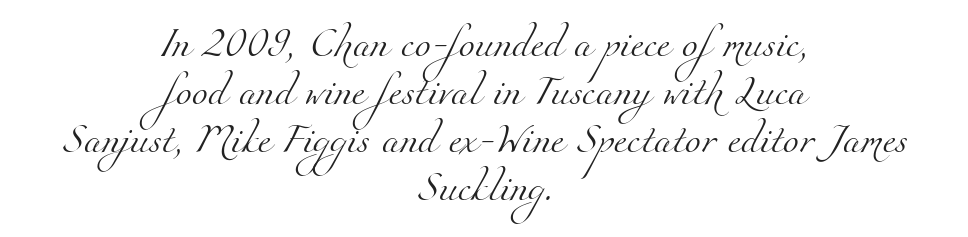
Q: Is the text bold? A: No.
Q: Is the typeface a serif or a sans-serif typeface? A: Serif.
Q: Is the text underlined? A: No.
Q: How is the paragraph aligned? A: Centered.
Q: Is the spacing between letters normal or unusually wide? A: Normal.
Q: Is the spacing between lines tight, normal or loose? A: Normal.
Q: Width (condensed, normal, or wide)? A: Normal.
Q: Stroke contrast? A: Medium.
Q: x-height? A: Small.
Q: Monospaced? A: No.
